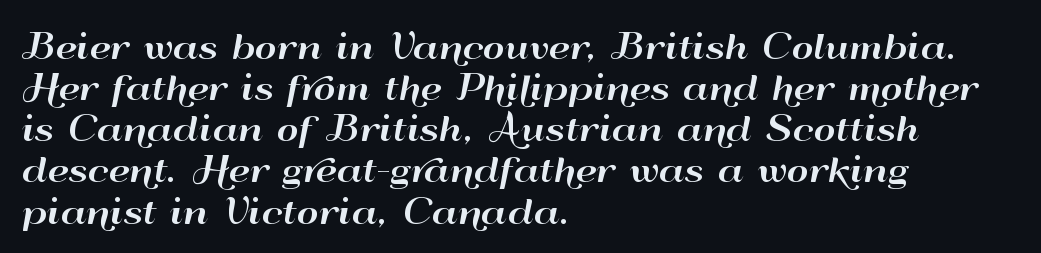
The zone under the glyphs is completely vacant. The passage shown has conventional tracking throughout. The ragged edge is on the right, which tells us the setting is flush left. Serif or sans? Sans — the stroke terminals are bare.
